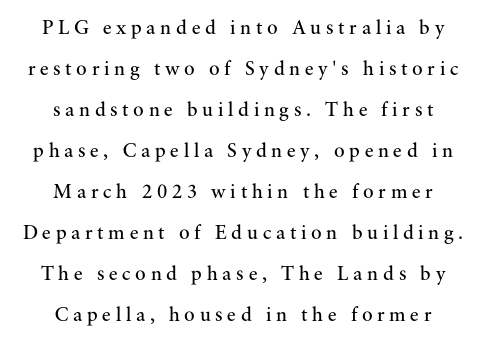
The image shows 20 px text type, upright; set centered, loose line spacing (2.05x), unusually wide letter spacing (+0.23 em), not underlined.
